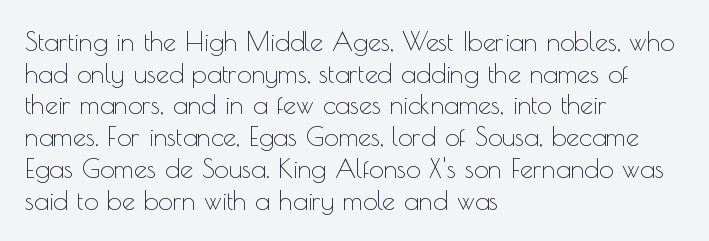
Nope, not italic — everything's standing straight. The font is comparable to plain body text, perhaps lighter. Inter-character spacing is left at the font's built-in metrics. The zone under the glyphs is completely vacant. These lines are set flush left with a ragged right edge.
